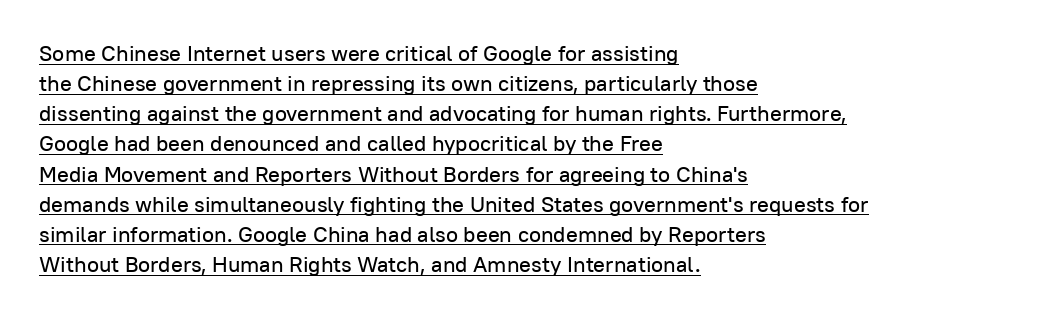
Characters follow at the spacing the type designer built in. The ragged edge is on the right, which tells us the setting is flush left. A baseline rule has been typeset under these characters. Vertical strokes here are truly vertical. The block of text has a typical density, with ordinary space between rows.
